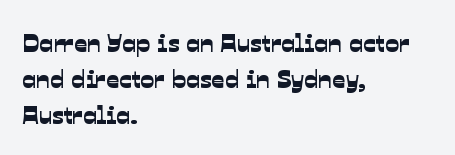
{"underline": "no", "align": "left", "line_spacing": "normal", "line_spacing_ratio": 1.39, "letter_spacing": "normal", "letter_spacing_em": 0.0, "glyph_px": 26}
